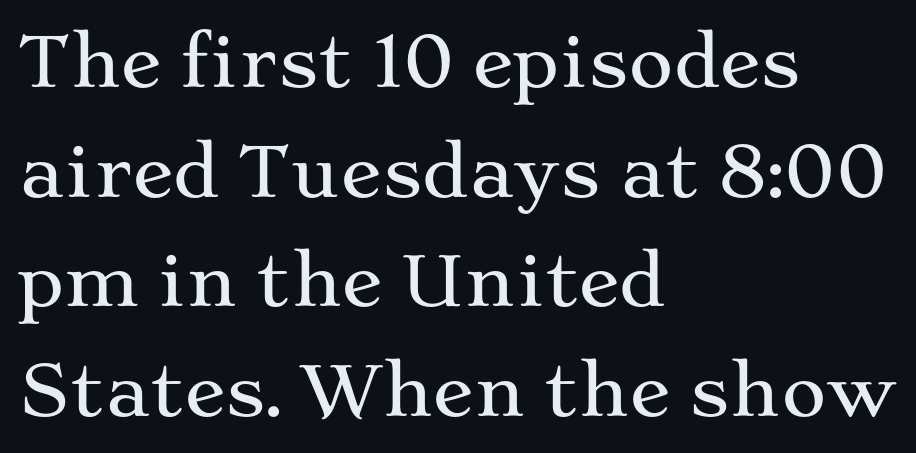
The image shows 69 px wide serif type, upright; set left-aligned, normal line spacing (1.59x), normal letter spacing, not underlined; medium stroke contrast and a medium x-height.
